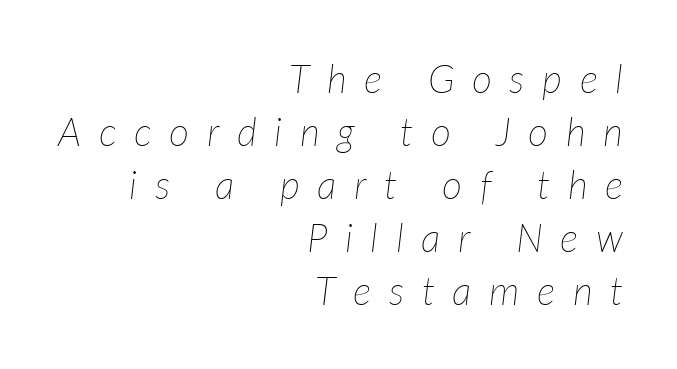
The image shows 39 px thin type, italic (leaning right); set right-aligned, normal line spacing (1.36x), unusually wide letter spacing (+0.45 em), not underlined; low stroke contrast and a medium x-height.
